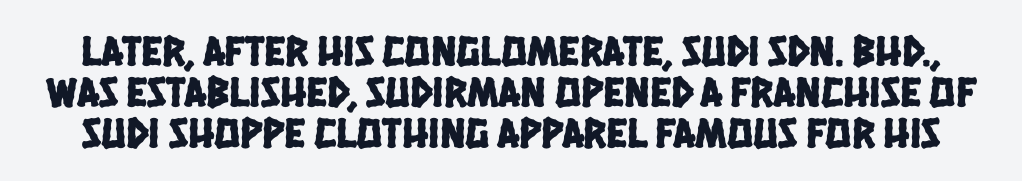
The image shows 43 px condensed sans-serif type; set tight line spacing (0.95x), normal letter spacing, not underlined; low stroke contrast and a large x-height.
